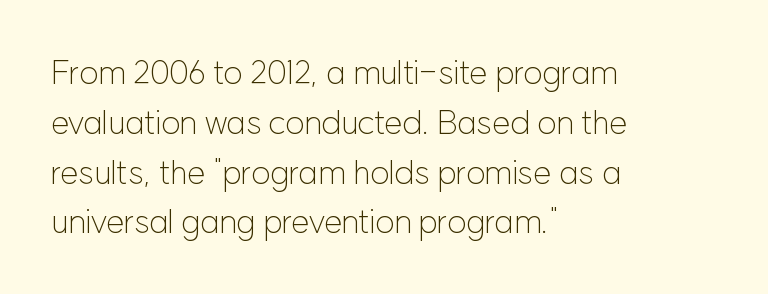
{"serif": "no", "italic": "no", "bold": "no", "weight": "light", "width": "normal", "stroke_contrast": "low", "x_height": "medium", "monospaced": "no", "underline": "no", "align": "left", "line_spacing": "normal", "line_spacing_ratio": 1.51, "letter_spacing": "normal", "letter_spacing_em": 0.0, "glyph_px": 33}
